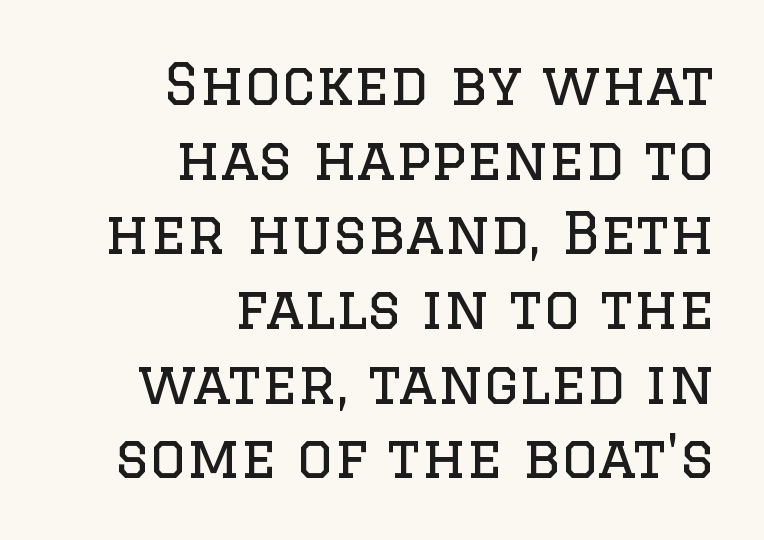
Q: Is the text bold? A: No.
Q: Is the text italic (slanted)? A: No, it is upright.
Q: Is the typeface a serif or a sans-serif typeface? A: Serif.
Q: Is the text underlined? A: No.
Q: How is the paragraph aligned? A: Right-aligned.
Q: Is the spacing between letters normal or unusually wide? A: Normal.
Q: Is the spacing between lines tight, normal or loose? A: Normal.
Q: Width (condensed, normal, or wide)? A: Normal.
Q: Stroke contrast? A: Low.
Q: x-height? A: Large.
Q: Monospaced? A: No.
